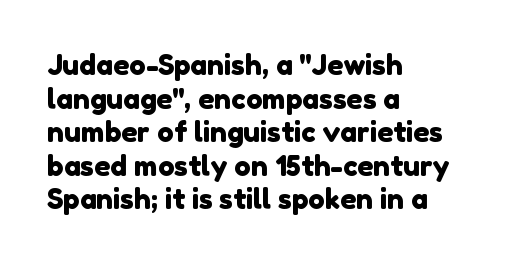
Q: Is the typeface a serif or a sans-serif typeface? A: Sans-serif.
Q: Is the text underlined? A: No.
Q: How is the paragraph aligned? A: Left-aligned.
Q: Is the spacing between letters normal or unusually wide? A: Normal.
Q: Width (condensed, normal, or wide)? A: Normal.
Q: Stroke contrast? A: Low.
Q: x-height? A: Medium.
Q: Monospaced? A: No.
